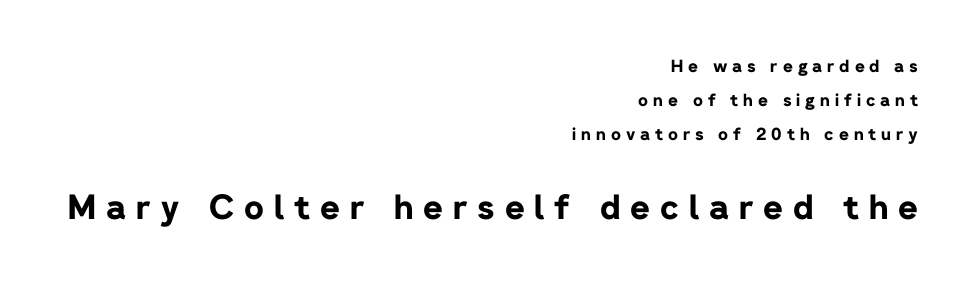
Q: Is the text bold? A: Yes.
Q: Is the text italic (slanted)? A: No, it is upright.
Q: Is the typeface a serif or a sans-serif typeface? A: Sans-serif.
Q: Is the text underlined? A: No.
Q: How is the paragraph aligned? A: Right-aligned.
Q: Is the spacing between letters normal or unusually wide? A: Unusually wide.
Q: Is the spacing between lines tight, normal or loose? A: Loose.
Q: Which block of text is set in a larger size, the first (top) or the second (bottom)? A: The second (bottom) one.
Q: Width (condensed, normal, or wide)? A: Normal.
Q: Stroke contrast? A: Low.
Q: x-height? A: Medium.
Q: Monospaced? A: No.
